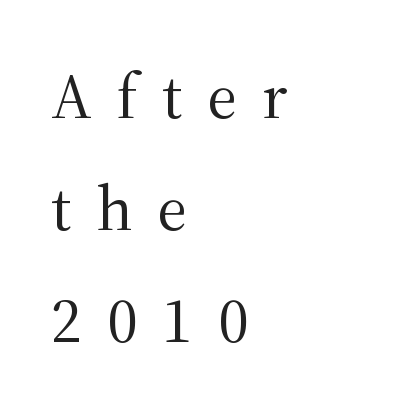
{"serif": "yes", "italic": "no", "bold": "no", "weight": "regular", "width": "normal", "stroke_contrast": "medium", "x_height": "medium", "monospaced": "no", "underline": "no", "align": "left", "line_spacing_ratio": 1.75, "letter_spacing": "wide", "letter_spacing_em": 0.39, "glyph_px": 64}
